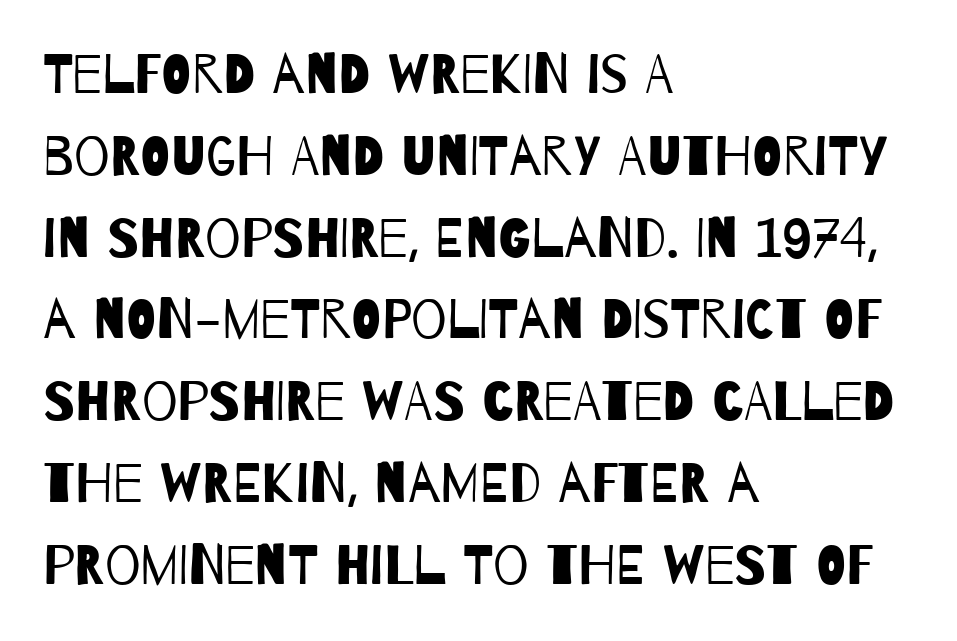
Inter-character spacing is left at the font's built-in metrics. Here the designer chose a conventional face with non-uniform glyph widths. Letters have the restrained weight of plain body copy at most. The compositor pushed each line to the left boundary.
